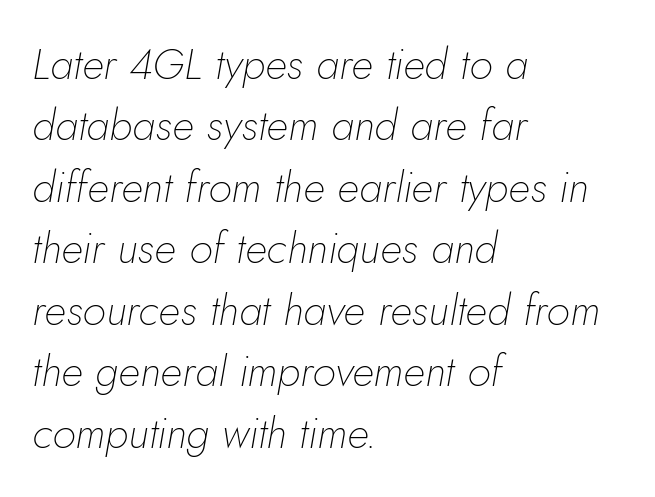
{"italic": "yes", "lean": "right", "slant_degrees": 5, "bold": "no", "weight": "thin", "width": "normal", "stroke_contrast": "low", "x_height": "small", "monospaced": "no", "underline": "no", "align": "left", "line_spacing": "normal", "line_spacing_ratio": 1.43, "letter_spacing": "normal", "letter_spacing_em": 0.0, "glyph_px": 43}
